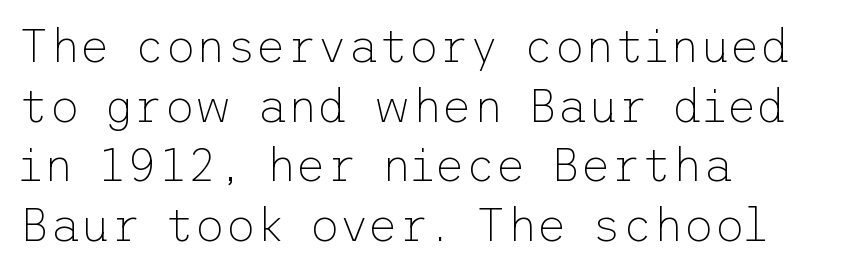
No heavy texture on the line: the type isn't bold. Is the letter spacing exaggerated? No — it looks like the ordinary default. Words float on clear page, feet unadorned. Horizontal bands of white between lines are of average thickness.
